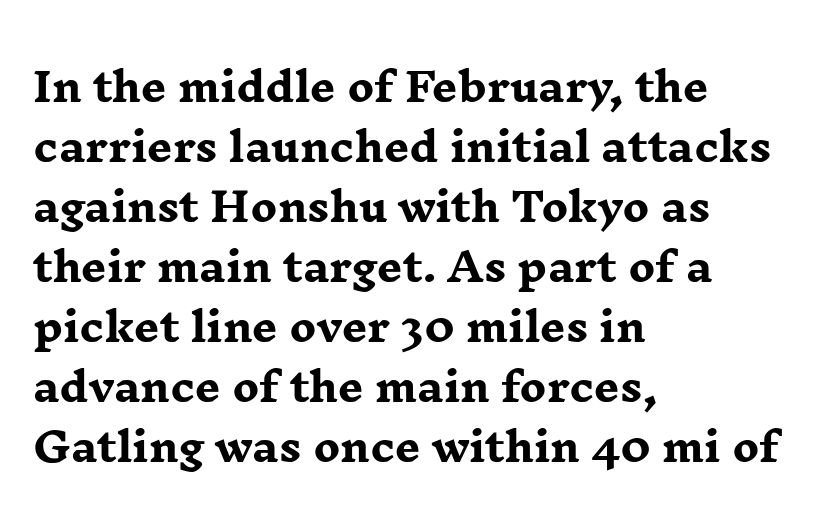
Reading down the block, your eye returns to a fixed left position each line. This is the regular roman posture of the typeface. Proportional: the letters do not fall into vertical columns. Observe the ordinary spacing: letters are neighbours, not strangers. In terms of leading, this rendering sits right in the middle.
